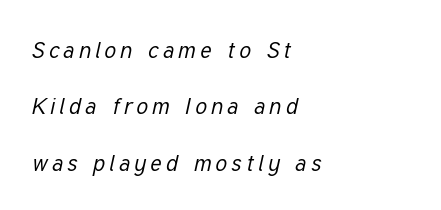
Q: Is the text bold? A: No.
Q: Is the text italic (slanted)? A: Yes, it leans right by about 12 degrees.
Q: Is the text underlined? A: No.
Q: How is the paragraph aligned? A: Left-aligned.
Q: Is the spacing between lines tight, normal or loose? A: Loose.
